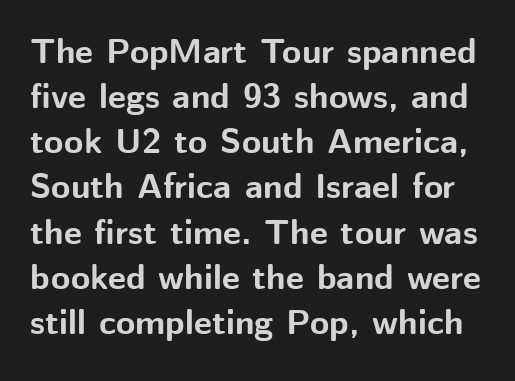
The image shows 35 px bold sans-serif type, upright; set normal line spacing (1.29x), normal letter spacing, not underlined; medium stroke contrast and a medium x-height.
